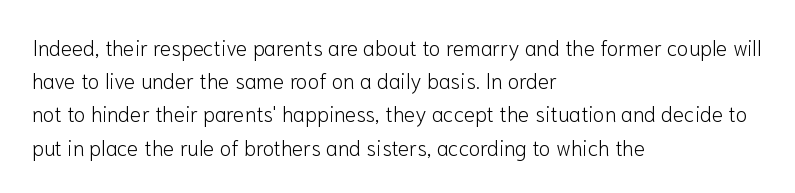
The face looks like a standard text weight, possibly lighter. Short and long lines alike share a common starting point at left. Vertically, the passage feels balanced, rows spaced as you'd expect. A bare baseline throughout the passage. Here the glyphs are tracked normally, forming tight word shapes.
